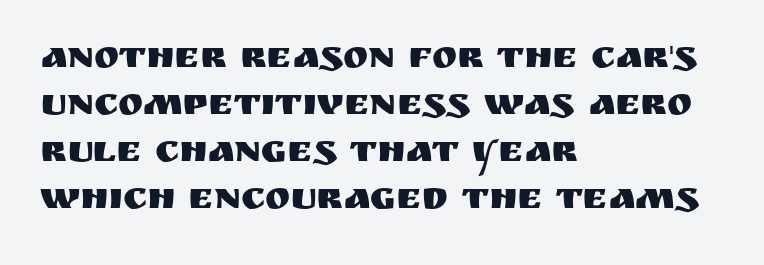
The glyphs are unaccompanied by any horizontal stroke below them. Line starts are locked; line ends wander. Examine the stroke ends and you'll find no serifs. This sample uses an upright cut, with every glyph sitting square on the baseline. Characters follow at the spacing the type designer built in. The rendering uses natural spacing where letterforms have individual widths.
